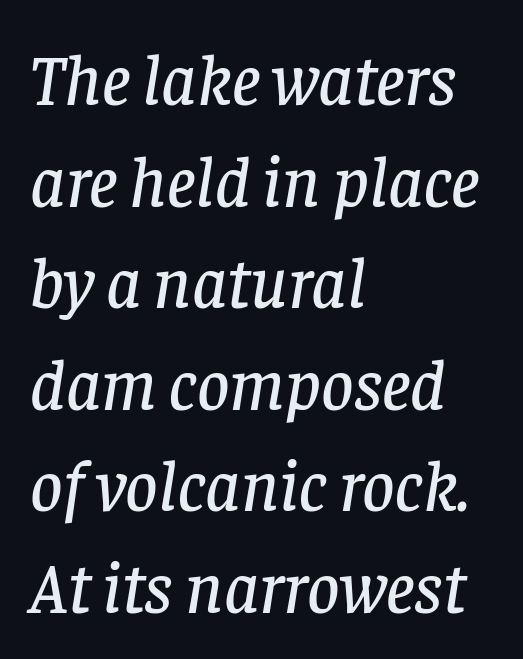
{"serif": "yes", "italic": "yes", "lean": "right", "slant_degrees": 8, "width": "normal", "stroke_contrast": "low", "x_height": "large", "monospaced": "no", "underline": "no", "align": "left", "line_spacing": "normal", "line_spacing_ratio": 1.43, "letter_spacing": "normal", "letter_spacing_em": 0.0, "glyph_px": 71}
